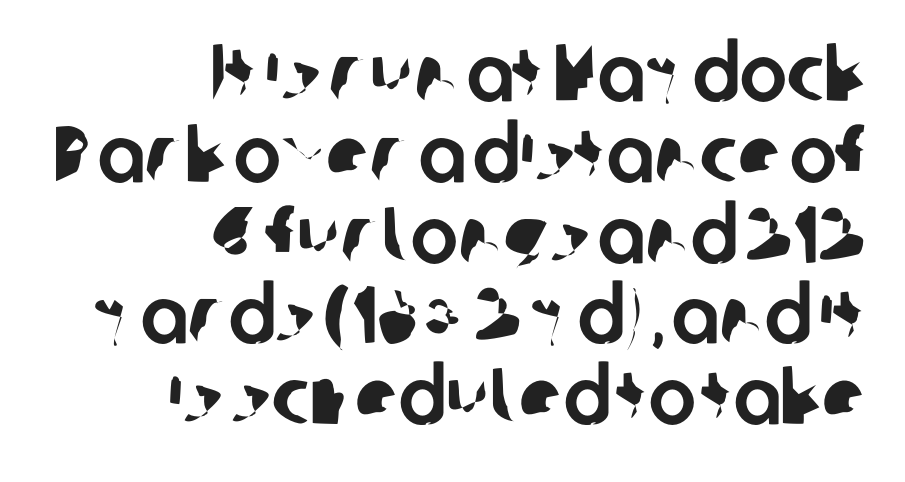
{"serif": "no", "width": "normal", "stroke_contrast": "low", "x_height": "medium", "monospaced": "no", "underline": "no", "align": "right", "line_spacing": "tight", "line_spacing_ratio": 1.01, "letter_spacing": "normal", "letter_spacing_em": 0.0, "glyph_px": 80}
